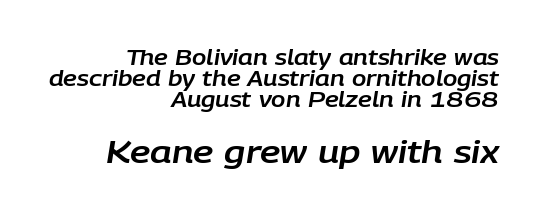
One glance says dense: line gaps are narrower than usual. All the whitespace from short lines collects on the left. Bigger letters appear in the bottom chunk; the top chunk is reduced. Decoration check: the copy has no underline. Would a proofreader flag this as italicized? Yes. A typesetter would call this proportional, since set widths differ per character.
